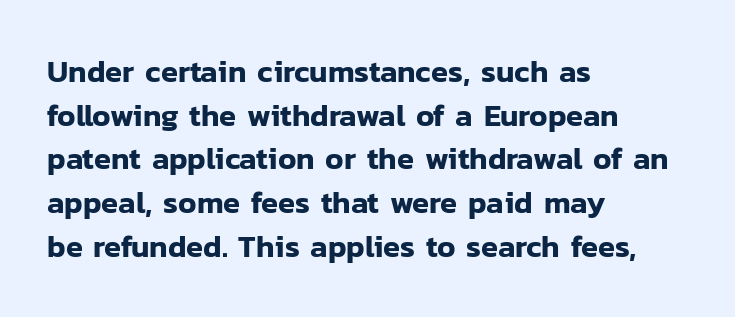
{"serif": "no", "italic": "no", "width": "normal", "stroke_contrast": "low", "x_height": "medium", "monospaced": "no", "underline": "no", "align": "left", "line_spacing": "normal", "line_spacing_ratio": 1.41, "letter_spacing": "normal", "letter_spacing_em": 0.0, "glyph_px": 31}
